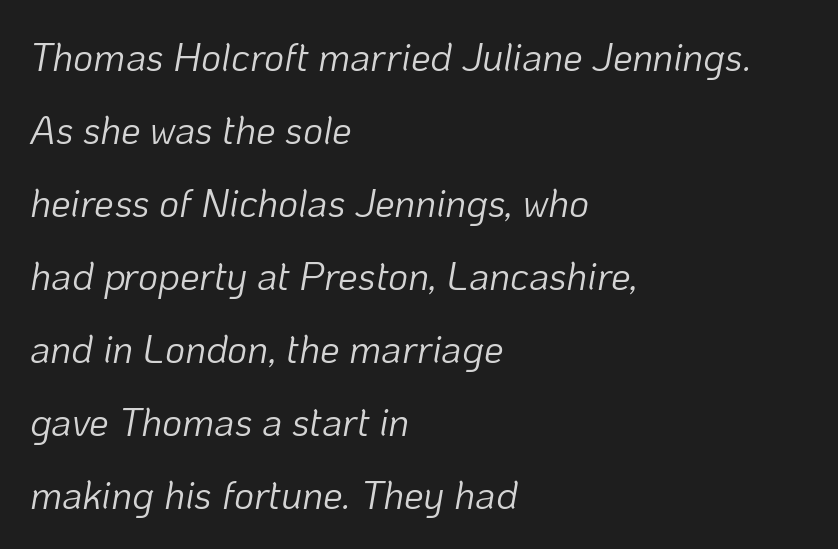
The image shows 39 px light type, italic (leaning right); set left-aligned, line spacing 1.87x, normal letter spacing, not underlined; low stroke contrast and a medium x-height.
